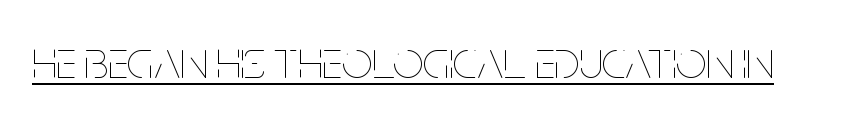
{"italic": "no", "bold": "no", "weight": "thin", "width": "condensed", "stroke_contrast": "low", "x_height": "large", "monospaced": "no", "underline": "yes", "letter_spacing": "normal", "letter_spacing_em": 0.0, "glyph_px": 53}
